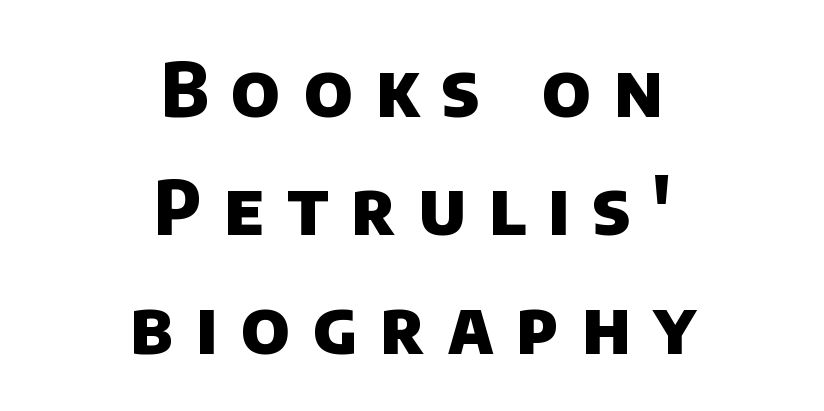
{"serif": "no", "bold": "yes", "weight": "heavy", "width": "normal", "stroke_contrast": "low", "x_height": "large", "monospaced": "no", "underline": "no", "align": "center", "line_spacing": "normal", "line_spacing_ratio": 1.6, "letter_spacing": "wide", "letter_spacing_em": 0.31, "glyph_px": 74}
